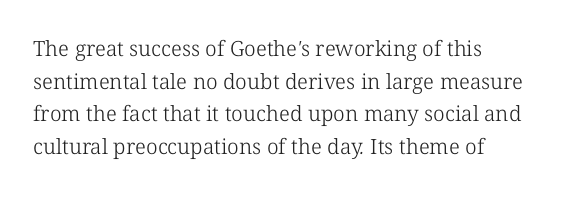
Q: Is the text bold? A: No.
Q: Is the text underlined? A: No.
Q: How is the paragraph aligned? A: Left-aligned.
Q: Is the spacing between letters normal or unusually wide? A: Normal.
Q: Is the spacing between lines tight, normal or loose? A: Normal.
